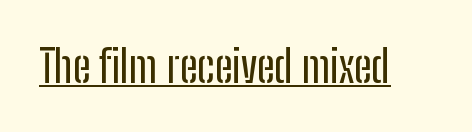
The image shows 44 px condensed sans-serif type, upright; set normal letter spacing, underlined; low stroke contrast and a medium x-height.
